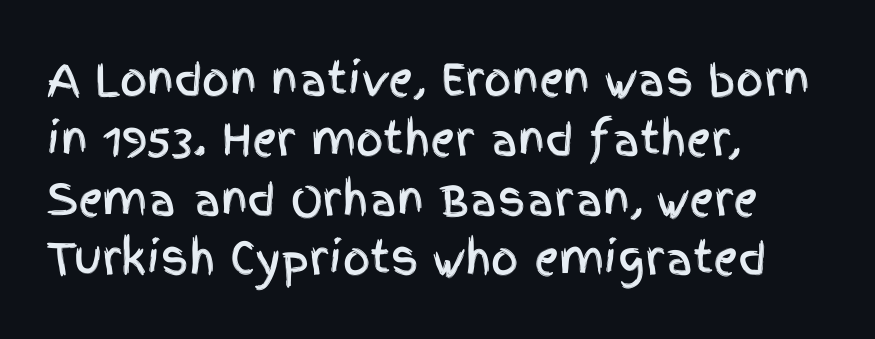
The image shows 43 px condensed sans-serif type, upright; set left-aligned, normal line spacing (1.39x), normal letter spacing, not underlined; a large x-height.
